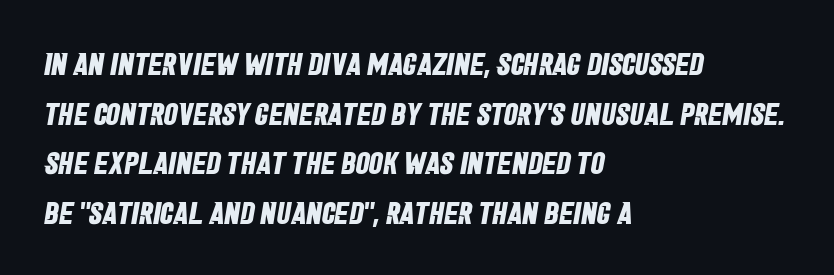
The image shows 31 px bold, condensed sans-serif type; set left-aligned, normal line spacing (1.6x), normal letter spacing, not underlined; low stroke contrast and a large x-height.
